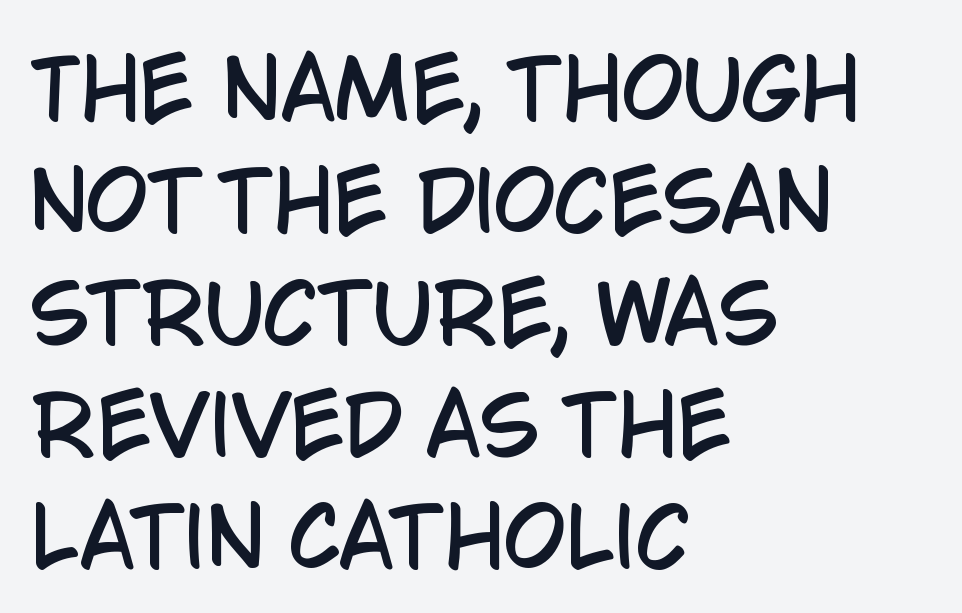
The image shows 80 px condensed sans-serif type, upright; set left-aligned, normal line spacing (1.4x), normal letter spacing, not underlined; low stroke contrast and a large x-height.
